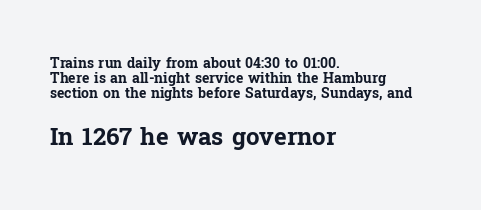
Q: Is the text bold? A: Yes.
Q: Is the text italic (slanted)? A: No, it is upright.
Q: Is the text underlined? A: No.
Q: How is the paragraph aligned? A: Left-aligned.
Q: Is the spacing between letters normal or unusually wide? A: Normal.
Q: Is the spacing between lines tight, normal or loose? A: Tight.
Q: Which block of text is set in a larger size, the first (top) or the second (bottom)? A: The second (bottom) one.
